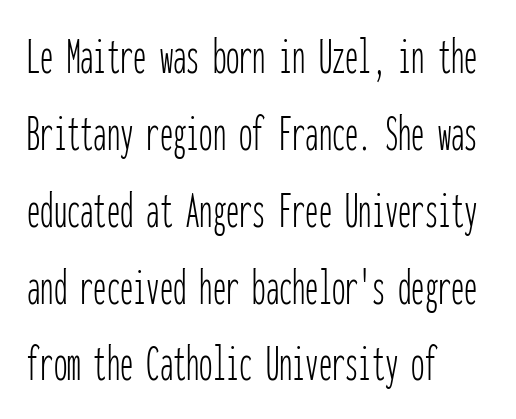
You could call the tracking neutral — neither tight nor loose. In terms of letterform style, serifs are entirely absent. These lines sit exactly where default settings would place them. The passage shown is typed in a monospace face where columns stay perfectly aligned.
